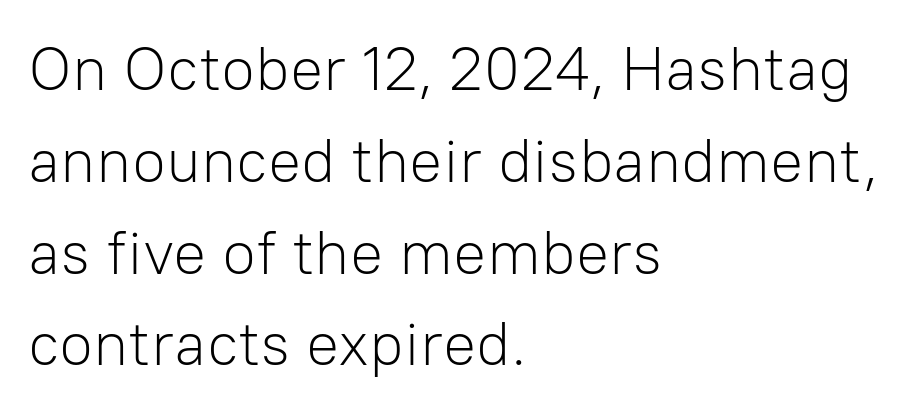
{"serif": "no", "italic": "no", "bold": "no", "weight": "light", "width": "normal", "stroke_contrast": "low", "x_height": "medium", "monospaced": "no", "underline": "no", "align": "left", "line_spacing": "normal", "line_spacing_ratio": 1.48, "letter_spacing": "normal", "letter_spacing_em": 0.0, "glyph_px": 62}
